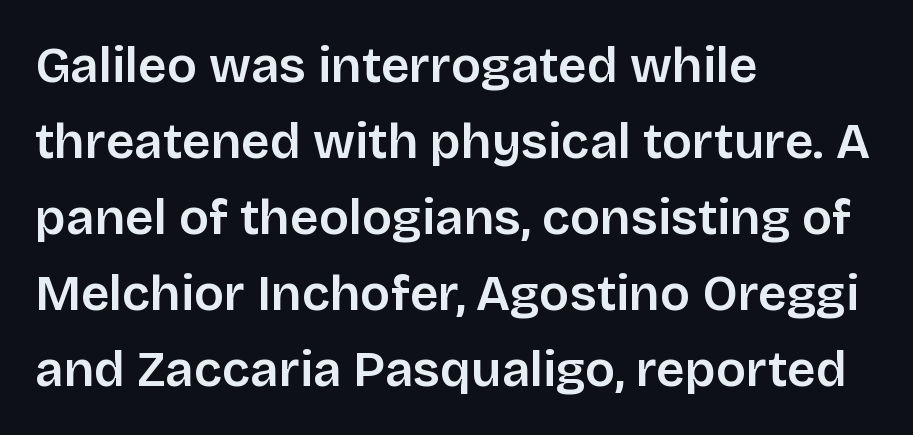
The image shows 50 px sans-serif type, upright; set left-aligned, normal line spacing (1.52x), normal letter spacing, not underlined; low stroke contrast and a large x-height.
